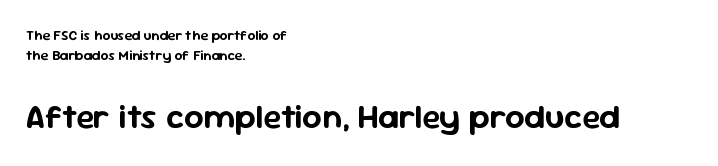
Q: Is the text italic (slanted)? A: No, it is upright.
Q: Is the typeface a serif or a sans-serif typeface? A: Sans-serif.
Q: Is the text underlined? A: No.
Q: How is the paragraph aligned? A: Left-aligned.
Q: Is the spacing between letters normal or unusually wide? A: Normal.
Q: Is the spacing between lines tight, normal or loose? A: Normal.
Q: Which block of text is set in a larger size, the first (top) or the second (bottom)? A: The second (bottom) one.
Q: Width (condensed, normal, or wide)? A: Normal.
Q: Stroke contrast? A: Low.
Q: x-height? A: Medium.
Q: Monospaced? A: No.
